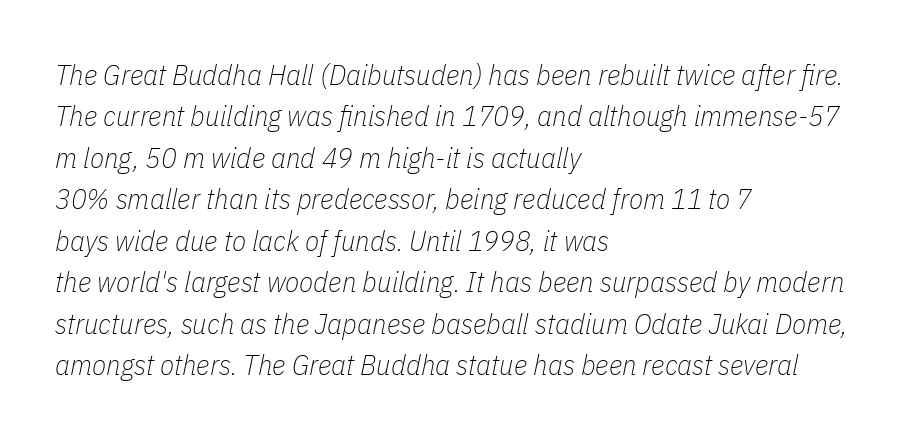
The image shows 29 px thin, condensed type, italic (leaning right); set left-aligned, normal line spacing (1.43x), normal letter spacing, not underlined; low stroke contrast and a medium x-height.
